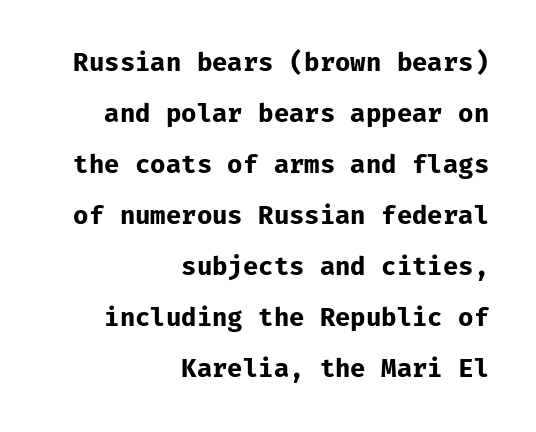
The image shows 25 px bold type, upright; set right-aligned, loose line spacing (2.04x), normal letter spacing, not underlined.
